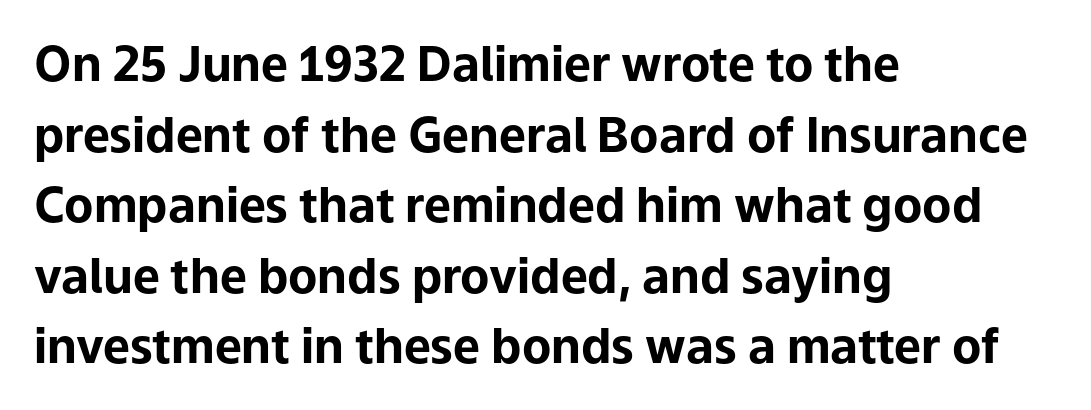
{"serif": "no", "italic": "no", "bold": "yes", "weight": "bold", "width": "normal", "stroke_contrast": "low", "x_height": "medium", "monospaced": "no", "underline": "no", "align": "left", "line_spacing": "normal", "line_spacing_ratio": 1.47, "letter_spacing": "normal", "letter_spacing_em": 0.0, "glyph_px": 48}
